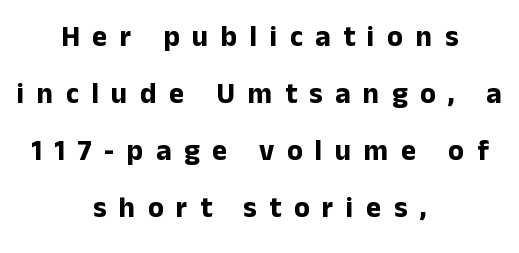
Q: Is the text bold? A: Yes.
Q: Is the text italic (slanted)? A: No, it is upright.
Q: Is the typeface a serif or a sans-serif typeface? A: Sans-serif.
Q: Is the text underlined? A: No.
Q: How is the paragraph aligned? A: Centered.
Q: Is the spacing between letters normal or unusually wide? A: Unusually wide.
Q: Is the spacing between lines tight, normal or loose? A: Loose.
Q: Width (condensed, normal, or wide)? A: Normal.
Q: Stroke contrast? A: Low.
Q: x-height? A: Medium.
Q: Monospaced? A: No.
